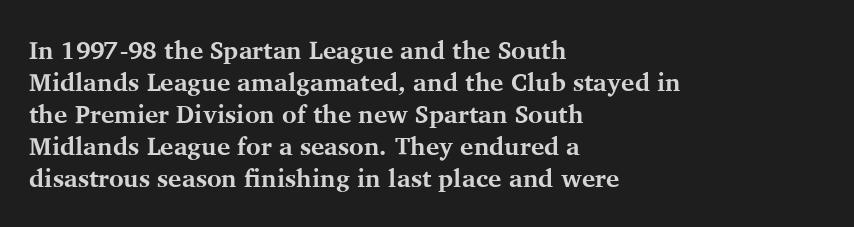
Q: Is the text bold? A: Yes.
Q: Is the text italic (slanted)? A: No, it is upright.
Q: Is the text underlined? A: No.
Q: How is the paragraph aligned? A: Left-aligned.
Q: Is the spacing between letters normal or unusually wide? A: Normal.
Q: Is the spacing between lines tight, normal or loose? A: Normal.
